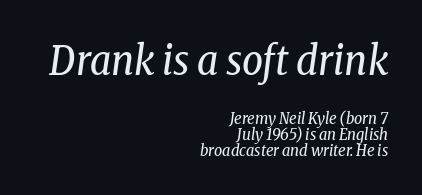
Q: Is the text bold? A: No.
Q: Is the text italic (slanted)? A: Yes, it leans right by about 8 degrees.
Q: Is the typeface a serif or a sans-serif typeface? A: Serif.
Q: Is the text underlined? A: No.
Q: How is the paragraph aligned? A: Right-aligned.
Q: Is the spacing between letters normal or unusually wide? A: Normal.
Q: Is the spacing between lines tight, normal or loose? A: Tight.
Q: Which block of text is set in a larger size, the first (top) or the second (bottom)? A: The first (top) one.
Q: Width (condensed, normal, or wide)? A: Condensed.
Q: Stroke contrast? A: Low.
Q: x-height? A: Medium.
Q: Monospaced? A: No.
